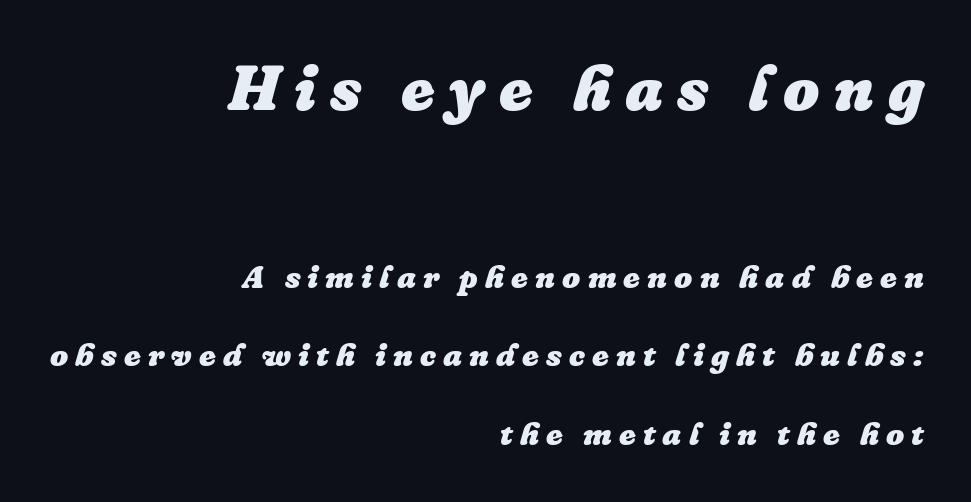
{"italic": "yes", "lean": "right", "slant_degrees": 16, "bold": "yes", "weight": "heavy", "width": "normal", "stroke_contrast": "low", "x_height": "medium", "monospaced": "no", "underline": "no", "align": "right", "line_spacing": "loose", "line_spacing_ratio": 2.46, "letter_spacing": "wide", "letter_spacing_em": 0.22, "larger_block": "first", "size_ratio": 2.0, "glyph_px": 64}
